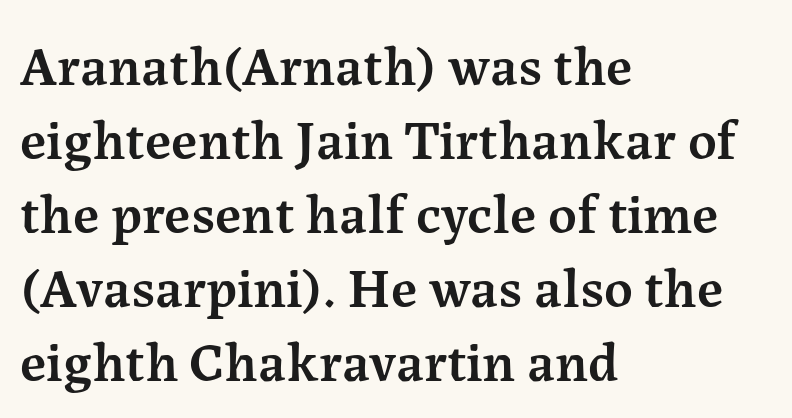
Q: Is the text bold? A: Semi-bold.
Q: Is the text italic (slanted)? A: No, it is upright.
Q: Is the typeface a serif or a sans-serif typeface? A: Serif.
Q: Is the text underlined? A: No.
Q: How is the paragraph aligned? A: Left-aligned.
Q: Is the spacing between letters normal or unusually wide? A: Normal.
Q: Is the spacing between lines tight, normal or loose? A: Normal.
Q: Width (condensed, normal, or wide)? A: Normal.
Q: Stroke contrast? A: Medium.
Q: x-height? A: Medium.
Q: Monospaced? A: No.
